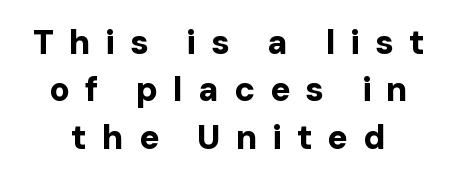
The image shows 34 px bold sans-serif type, upright; set normal line spacing (1.39x), unusually wide letter spacing (+0.44 em), not underlined; low stroke contrast and a medium x-height.
